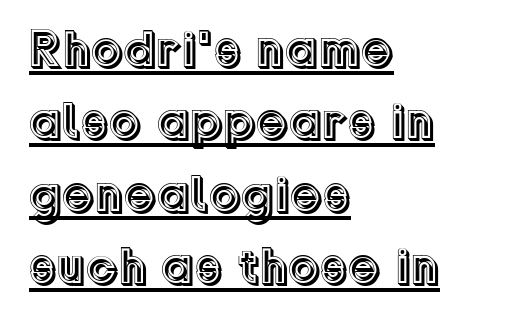
The specimen reads as upright at a glance. Characters follow at the spacing the type designer built in. A normal amount of white space separates one row of letters from the next. Typeset ragged right — the left edge is the straight one. Glance below the letters and you will spot a drawn line.
